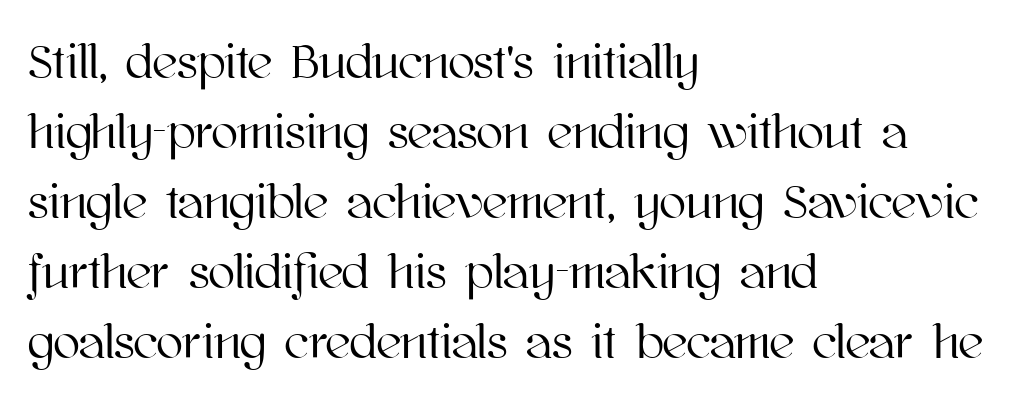
The image shows 49 px text type, upright; set left-aligned, normal line spacing (1.43x), normal letter spacing, not underlined; high stroke contrast and a medium x-height.
